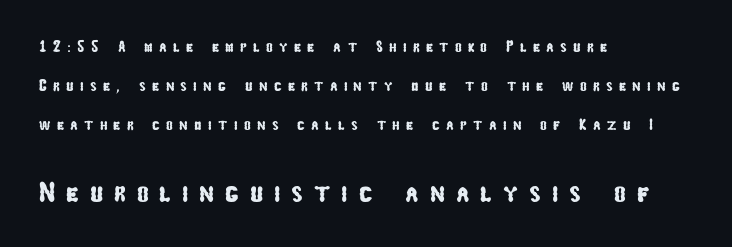
The image shows 28 px condensed sans-serif type; set left-aligned, loose line spacing (2.44x), unusually wide letter spacing (+0.39 em), not underlined; the second (bottom) block is 1.75x larger; low stroke contrast and a medium x-height.
